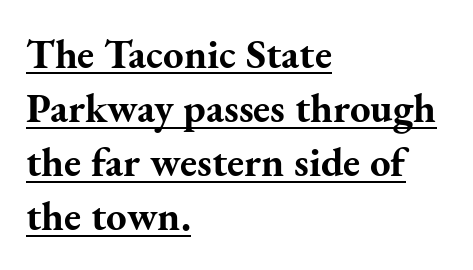
Q: Is the text bold? A: Yes.
Q: Is the text italic (slanted)? A: No, it is upright.
Q: Is the typeface a serif or a sans-serif typeface? A: Serif.
Q: Is the text underlined? A: Yes.
Q: How is the paragraph aligned? A: Left-aligned.
Q: Is the spacing between letters normal or unusually wide? A: Normal.
Q: Is the spacing between lines tight, normal or loose? A: Normal.
Q: Width (condensed, normal, or wide)? A: Normal.
Q: Stroke contrast? A: Medium.
Q: x-height? A: Small.
Q: Monospaced? A: No.
